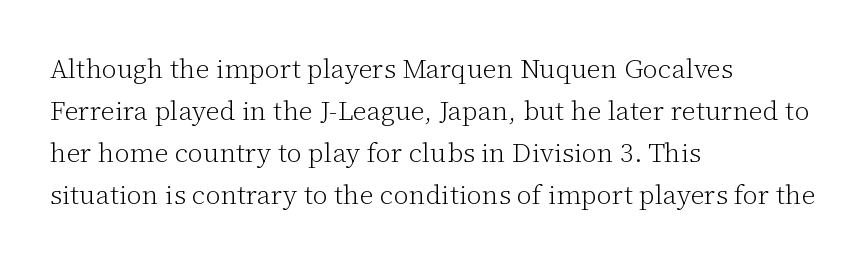
Anything drawn beneath the words? Only blank space. Each word holds together tightly as a unit, with standard inter-letter gaps. Each stroke keeps to a modest, everyday thickness or less. Normally led — the rows are evenly, conventionally spaced. In CSS terms this would be text-align: left. Does the lettering tilt? It doesn't — this is upright.
